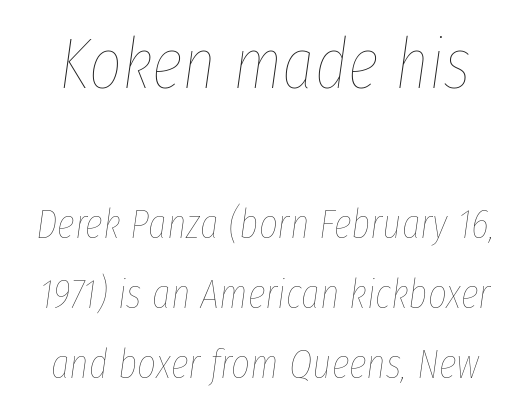
{"italic": "yes", "lean": "right", "slant_degrees": 8, "bold": "no", "weight": "thin", "width": "condensed", "stroke_contrast": "low", "x_height": "medium", "monospaced": "no", "underline": "no", "line_spacing_ratio": 1.71, "letter_spacing": "normal", "letter_spacing_em": 0.0, "larger_block": "first", "size_ratio": 1.73, "glyph_px": 71}
